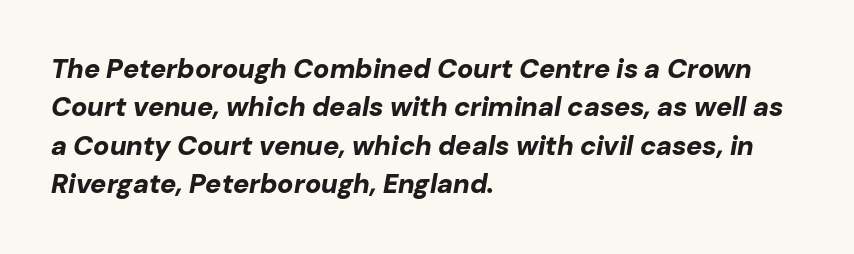
{"italic": "yes", "lean": "right", "slant_degrees": 10, "bold": "yes", "underline": "no", "align": "left", "line_spacing": "normal", "line_spacing_ratio": 1.42, "letter_spacing": "normal", "letter_spacing_em": 0.0, "glyph_px": 27}
